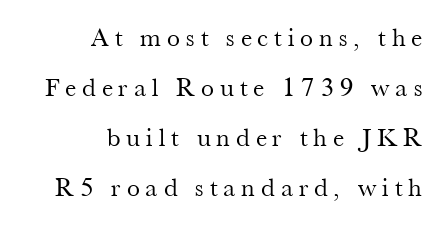
Q: Is the text bold? A: No.
Q: Is the text italic (slanted)? A: No, it is upright.
Q: Is the text underlined? A: No.
Q: How is the paragraph aligned? A: Right-aligned.
Q: Is the spacing between letters normal or unusually wide? A: Unusually wide.
Q: Is the spacing between lines tight, normal or loose? A: Loose.
